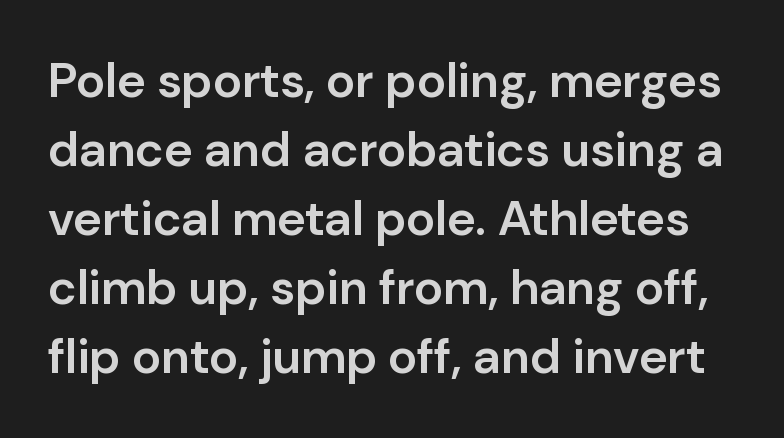
The image shows 49 px semibold sans-serif type, upright; set normal line spacing (1.41x), normal letter spacing, not underlined; low stroke contrast and a medium x-height.
